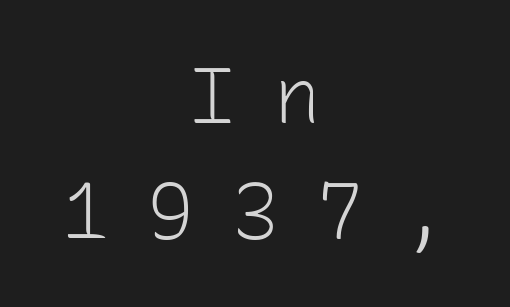
The image shows 78 px light sans-serif type, upright, monospaced; set centered, normal line spacing (1.48x), unusually wide letter spacing (+0.49 em), not underlined; low stroke contrast and a medium x-height.
